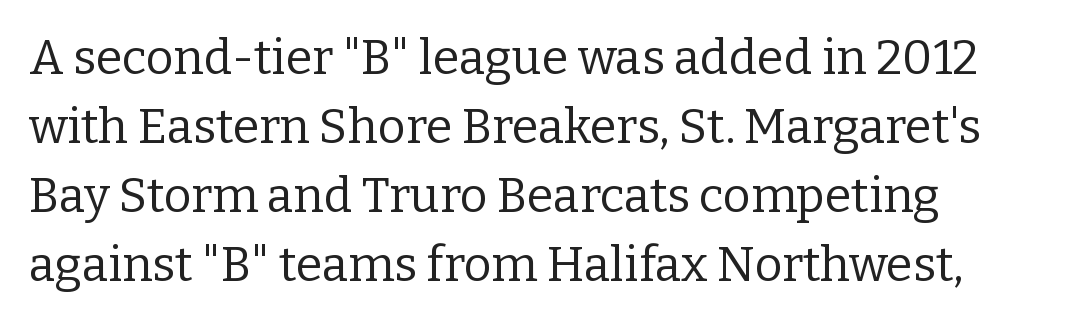
{"serif": "yes", "italic": "no", "bold": "no", "weight": "regular", "width": "normal", "stroke_contrast": "low", "x_height": "medium", "monospaced": "no", "underline": "no", "align": "left", "line_spacing": "normal", "line_spacing_ratio": 1.44, "letter_spacing": "normal", "letter_spacing_em": 0.0, "glyph_px": 48}
